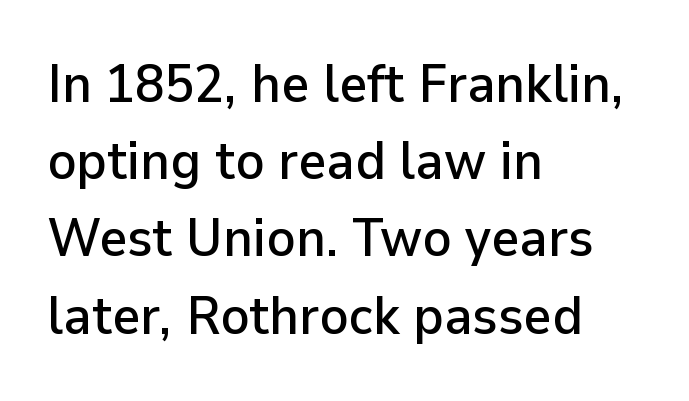
Q: Is the text italic (slanted)? A: No, it is upright.
Q: Is the typeface a serif or a sans-serif typeface? A: Sans-serif.
Q: Is the text underlined? A: No.
Q: How is the paragraph aligned? A: Left-aligned.
Q: Is the spacing between letters normal or unusually wide? A: Normal.
Q: Is the spacing between lines tight, normal or loose? A: Normal.
Q: Width (condensed, normal, or wide)? A: Normal.
Q: Stroke contrast? A: Low.
Q: x-height? A: Medium.
Q: Monospaced? A: No.
